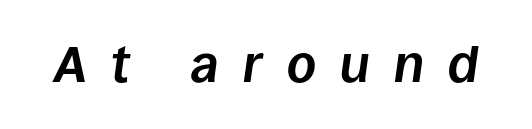
The image shows 51 px bold type, italic (leaning right); set unusually wide letter spacing (+0.47 em), not underlined; low stroke contrast and a large x-height.
